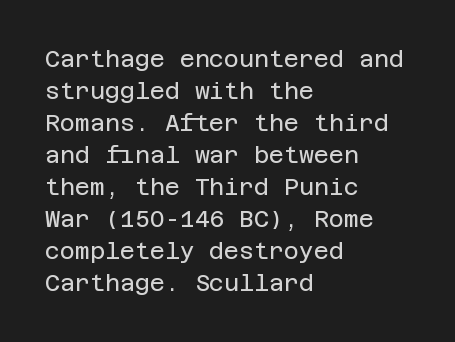
{"italic": "no", "bold": "no", "underline": "no", "align": "left", "line_spacing": "normal", "line_spacing_ratio": 1.39, "letter_spacing": "normal", "letter_spacing_em": 0.0, "glyph_px": 23}
